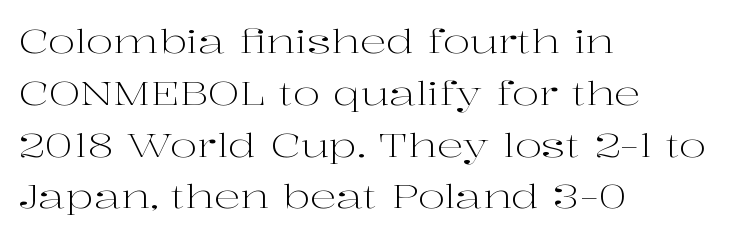
The image shows 33 px light, wide serif type, upright; set left-aligned, normal line spacing (1.57x), normal letter spacing, not underlined; high stroke contrast and a medium x-height.
